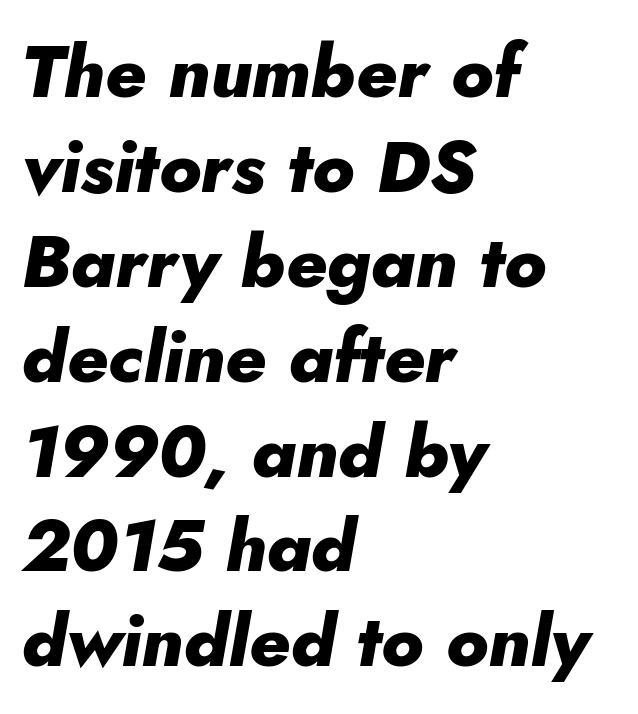
Does the copy run flush right? No — it runs flush left. Does the lettering tilt? It does — this is italic. Words appear dense and cohesive because spacing is normal. The strip under each line holds only bare page. Character widths vary here, with narrow letters taking less room than wide ones.
